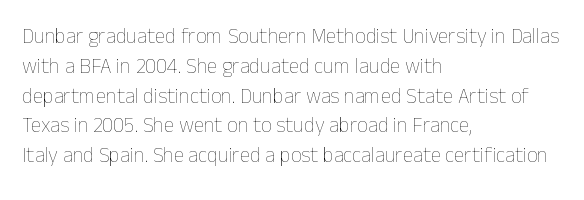
The image shows 21 px text type, upright; set left-aligned, normal line spacing (1.42x), normal letter spacing, not underlined.
